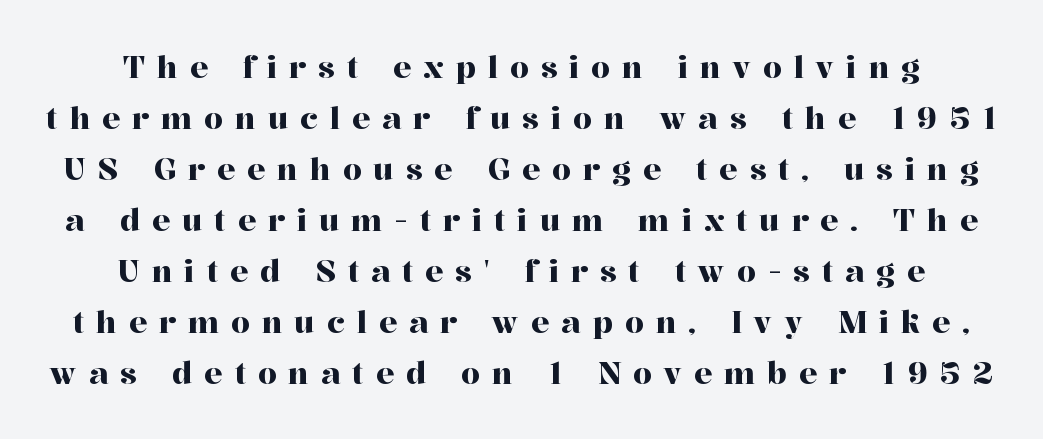
The image shows 30 px serif type, upright; set centered, normal line spacing (1.7x), unusually wide letter spacing (+0.4 em), not underlined; high stroke contrast and a medium x-height.
